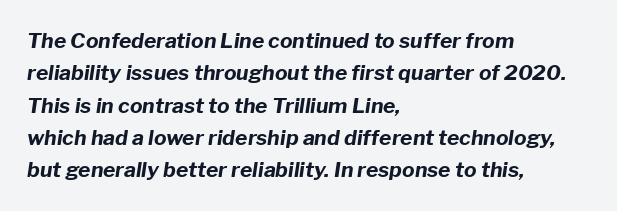
{"italic": "yes", "lean": "right", "slant_degrees": 8, "bold": "yes", "underline": "no", "align": "left", "line_spacing": "normal", "line_spacing_ratio": 1.54, "letter_spacing": "normal", "letter_spacing_em": 0.0, "glyph_px": 21}
